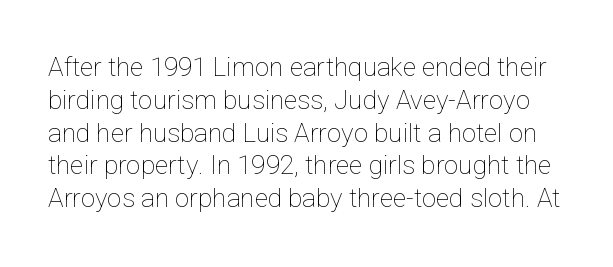
{"italic": "no", "bold": "no", "underline": "no", "line_spacing": "normal", "line_spacing_ratio": 1.26, "letter_spacing": "normal", "letter_spacing_em": 0.0, "glyph_px": 26}
